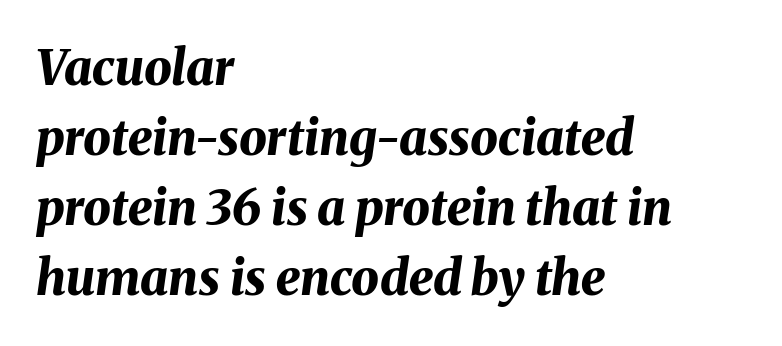
The image shows 49 px bold type, italic (leaning right); set left-aligned, normal line spacing (1.43x), normal letter spacing, not underlined; medium stroke contrast and a medium x-height.
